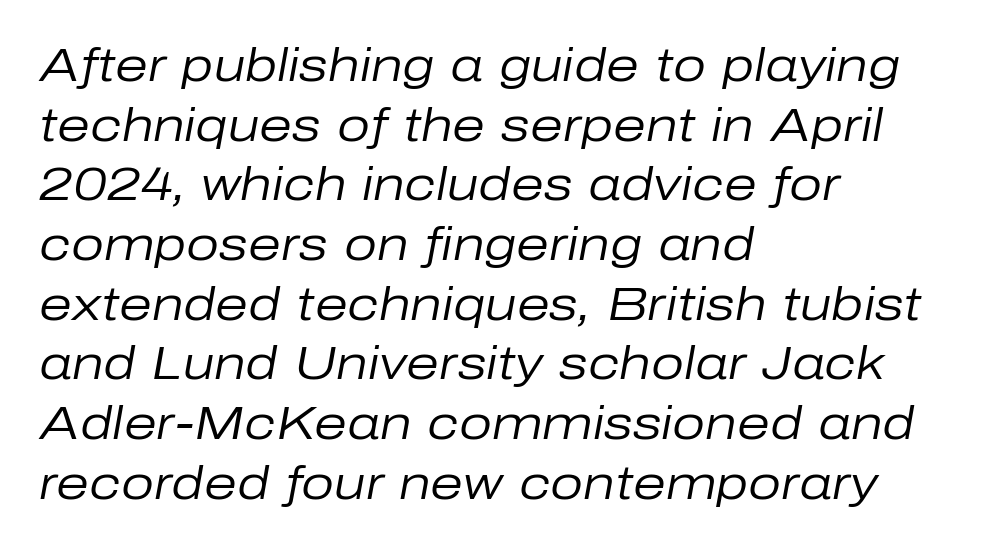
Leftover space on each line is placed entirely after the last word. Underlining? Definitely not there. Designer's note — italics engaged. Normally led — the rows are evenly, conventionally spaced.
